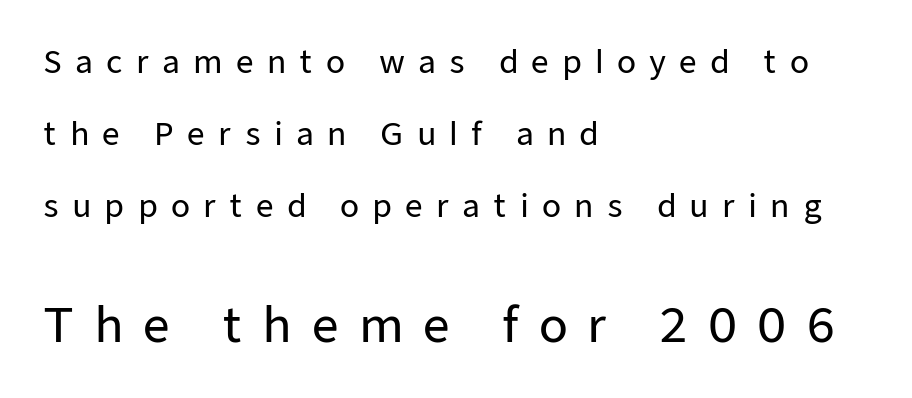
Quick note: not italic, upright. Typeset ragged right — the left edge is the straight one. Scale increases going downward across the two blocks. Here the designer chose a conventional face with non-uniform glyph widths. This is sans-serif lettering, the kind often seen on screens and signage. Quick note: underline off.
